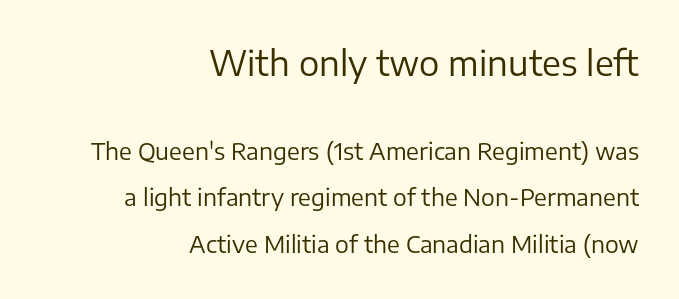
The image shows 34 px regular-weight sans-serif type, upright; set right-aligned, loose line spacing (2.02x), normal letter spacing, not underlined; the first (top) block is 1.48x larger; low stroke contrast and a medium x-height.
